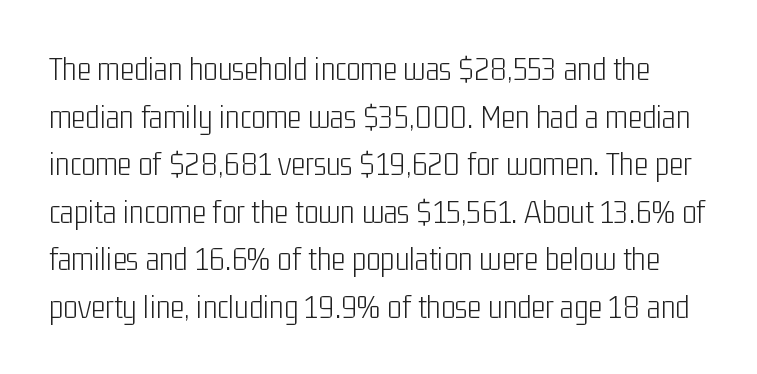
Q: Is the text bold? A: No.
Q: Is the text italic (slanted)? A: No, it is upright.
Q: Is the typeface a serif or a sans-serif typeface? A: Sans-serif.
Q: Is the text underlined? A: No.
Q: Is the spacing between letters normal or unusually wide? A: Normal.
Q: Is the spacing between lines tight, normal or loose? A: Normal.
Q: Width (condensed, normal, or wide)? A: Condensed.
Q: Stroke contrast? A: Low.
Q: x-height? A: Medium.
Q: Monospaced? A: No.
